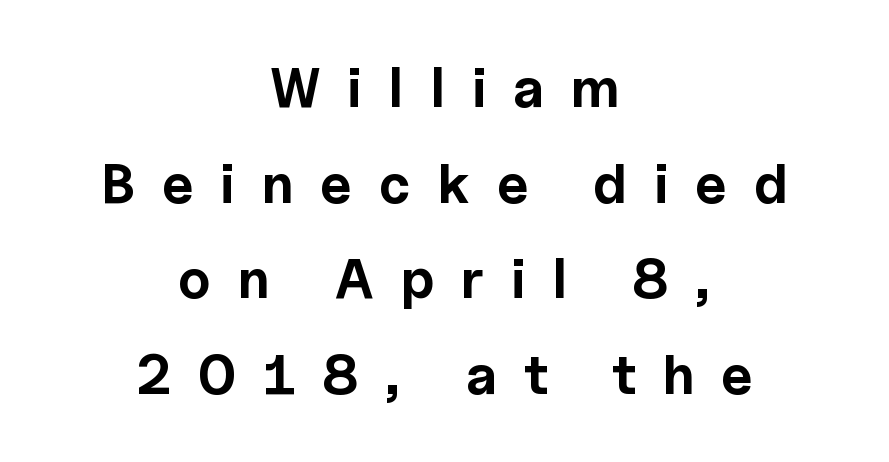
Inter-character spacing is expanded well beyond the font's built-in metrics. A typesetter would call this proportional, since set widths differ per character. Heft: maximum for text — a bold. The rendering positions every line midway between the sides. Is this a sans? Yes — the strokes have no serifs. This is roman type, the default non-slanted kind.
